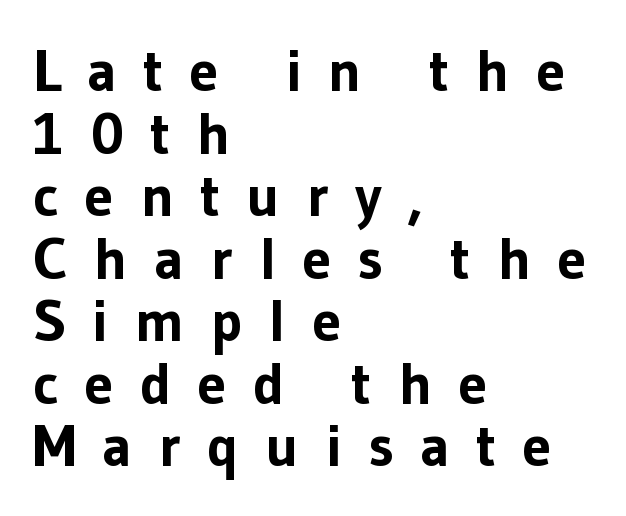
The image shows 59 px bold sans-serif type, upright; set left-aligned, tight line spacing (1.06x), unusually wide letter spacing (+0.44 em), not underlined; low stroke contrast and a medium x-height.
